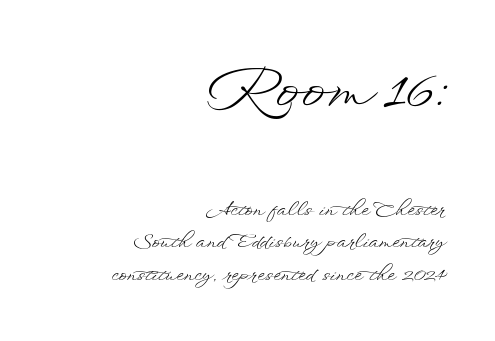
Q: Is the text bold? A: No.
Q: Is the text italic (slanted)? A: Yes.
Q: Is the text underlined? A: No.
Q: How is the paragraph aligned? A: Right-aligned.
Q: Is the spacing between letters normal or unusually wide? A: Normal.
Q: Is the spacing between lines tight, normal or loose? A: Normal.
Q: Which block of text is set in a larger size, the first (top) or the second (bottom)? A: The first (top) one.
Q: Width (condensed, normal, or wide)? A: Wide.
Q: Stroke contrast? A: Low.
Q: x-height? A: Small.
Q: Monospaced? A: No.
